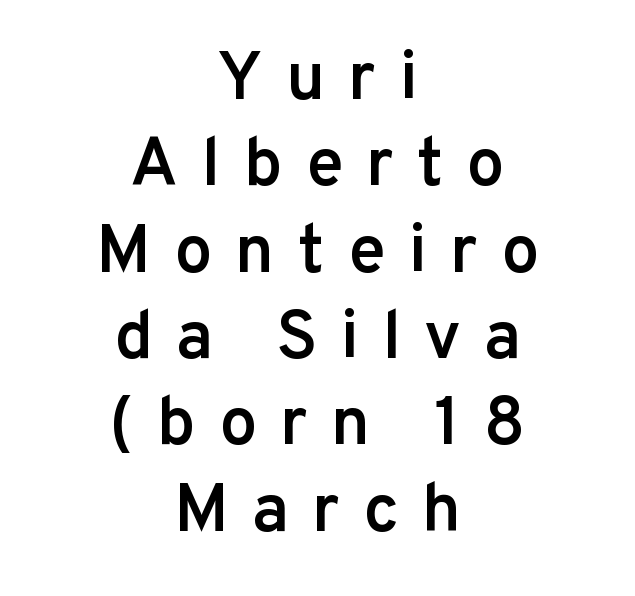
The specimen omits any rule beneath the text block's lines. Between one letter and the next there's a generous, obvious gap. The whitespace from short lines is split evenly between both sides. The glyphs have the mass of a demibold cut, below bold. This rendering employs a face without finishing strokes, i.e., a sans-serif.
